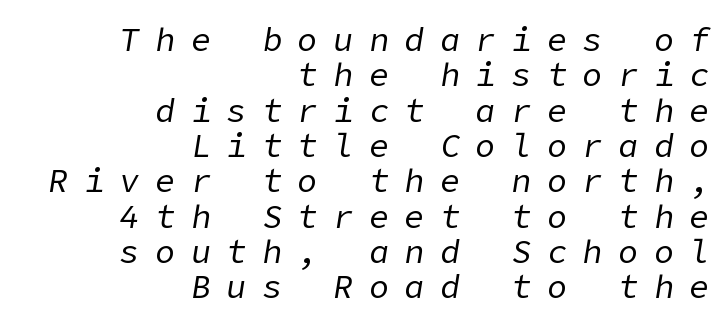
The image shows 33 px regular-weight type, italic (leaning right); set right-aligned, tight line spacing (1.07x), unusually wide letter spacing (+0.48 em), not underlined; low stroke contrast and a medium x-height.
